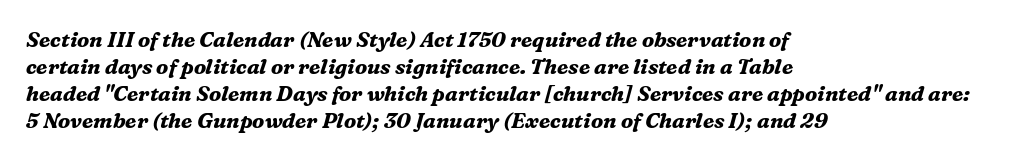
{"italic": "yes", "lean": "right", "slant_degrees": 16, "bold": "yes", "underline": "no", "align": "left", "line_spacing": "normal", "line_spacing_ratio": 1.28, "letter_spacing": "normal", "letter_spacing_em": 0.0, "glyph_px": 21}
